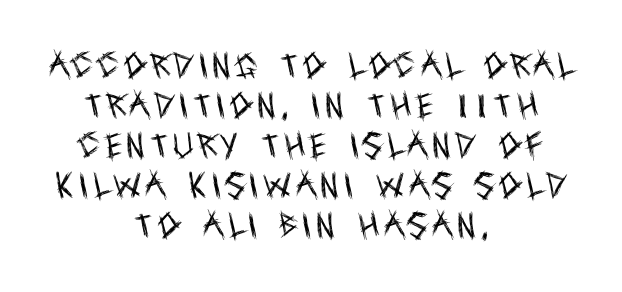
Q: Is the text bold? A: No.
Q: Is the text italic (slanted)? A: No, it is upright.
Q: Is the typeface a serif or a sans-serif typeface? A: Sans-serif.
Q: Is the text underlined? A: No.
Q: How is the paragraph aligned? A: Centered.
Q: Is the spacing between lines tight, normal or loose? A: Normal.
Q: Width (condensed, normal, or wide)? A: Condensed.
Q: x-height? A: Large.
Q: Monospaced? A: No.
